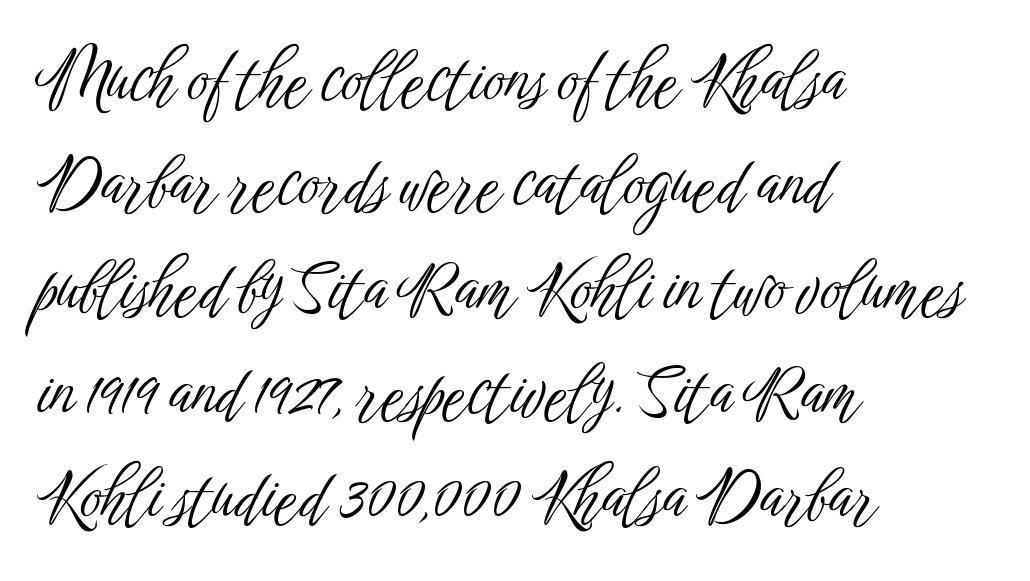
Q: Is the text bold? A: No.
Q: Is the text italic (slanted)? A: Yes.
Q: Is the typeface a serif or a sans-serif typeface? A: Sans-serif.
Q: Is the text underlined? A: No.
Q: How is the paragraph aligned? A: Left-aligned.
Q: Is the spacing between letters normal or unusually wide? A: Normal.
Q: Is the spacing between lines tight, normal or loose? A: Normal.
Q: Width (condensed, normal, or wide)? A: Condensed.
Q: Stroke contrast? A: Low.
Q: x-height? A: Medium.
Q: Monospaced? A: No.
